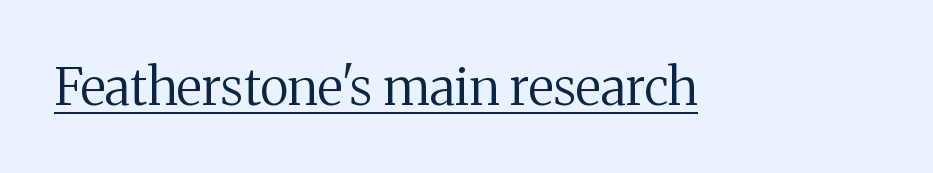
{"serif": "yes", "italic": "no", "bold": "no", "weight": "regular", "width": "normal", "stroke_contrast": "medium", "x_height": "medium", "monospaced": "no", "underline": "yes", "letter_spacing": "normal", "letter_spacing_em": 0.0, "glyph_px": 51}
